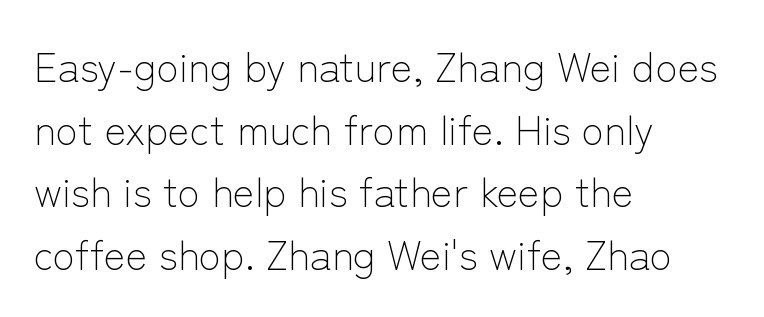
{"serif": "no", "italic": "no", "bold": "no", "weight": "light", "width": "normal", "stroke_contrast": "low", "x_height": "medium", "monospaced": "no", "underline": "no", "align": "left", "line_spacing": "normal", "line_spacing_ratio": 1.53, "letter_spacing": "normal", "letter_spacing_em": 0.0, "glyph_px": 41}
